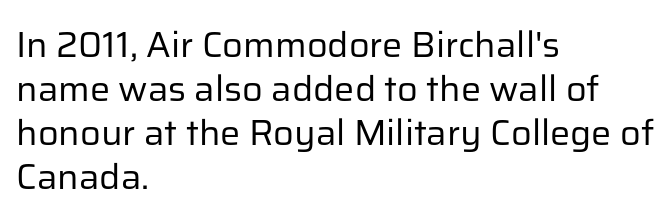
Q: Is the text bold? A: No.
Q: Is the text italic (slanted)? A: No, it is upright.
Q: Is the typeface a serif or a sans-serif typeface? A: Sans-serif.
Q: Is the text underlined? A: No.
Q: How is the paragraph aligned? A: Left-aligned.
Q: Is the spacing between letters normal or unusually wide? A: Normal.
Q: Width (condensed, normal, or wide)? A: Normal.
Q: Stroke contrast? A: Low.
Q: x-height? A: Medium.
Q: Monospaced? A: No.
